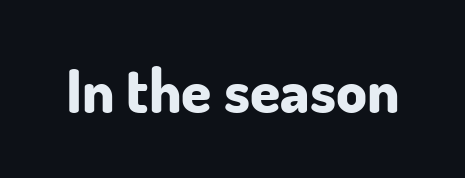
The face used here is proportionally spaced, like ordinary book or web type. The specimen reads as upright at a glance. The horizontal fit of the characters is conventional and even. The text was rendered using a sans face with plain stroke endings.
